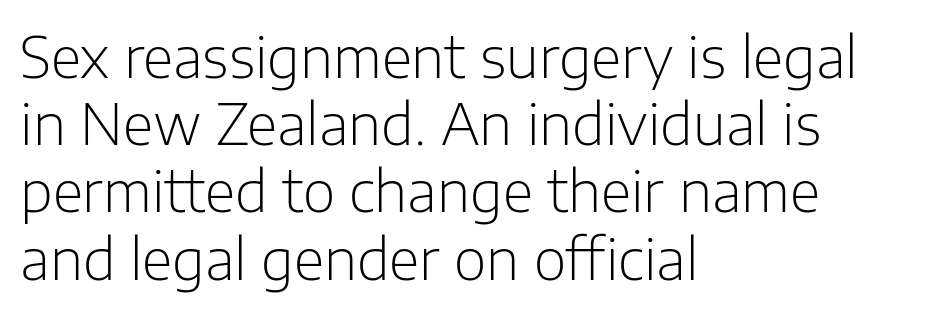
The image shows 56 px light sans-serif type, upright; set left-aligned, line spacing 1.2x, normal letter spacing, not underlined; low stroke contrast and a medium x-height.
